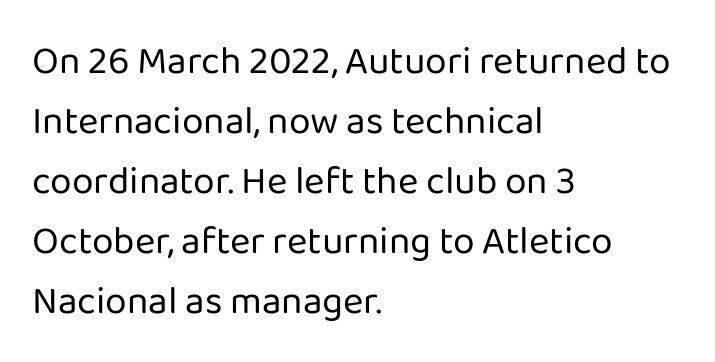
{"serif": "no", "italic": "no", "bold": "no", "weight": "regular", "width": "normal", "stroke_contrast": "low", "x_height": "medium", "monospaced": "no", "underline": "no", "align": "left", "line_spacing": "normal", "line_spacing_ratio": 1.54, "letter_spacing": "normal", "letter_spacing_em": 0.0, "glyph_px": 39}
